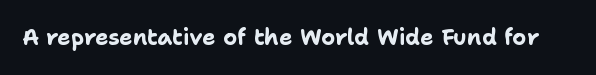
Q: Is the text bold? A: Yes.
Q: Is the text italic (slanted)? A: No, it is upright.
Q: Is the text underlined? A: No.
Q: Is the spacing between letters normal or unusually wide? A: Normal.
